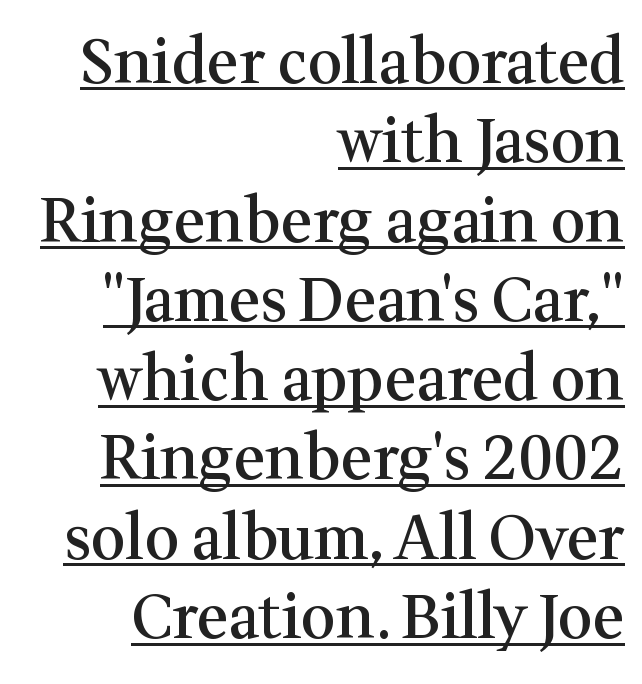
The image shows 61 px semibold serif type, upright; set right-aligned, normal line spacing (1.3x), normal letter spacing, underlined; medium stroke contrast and a medium x-height.
